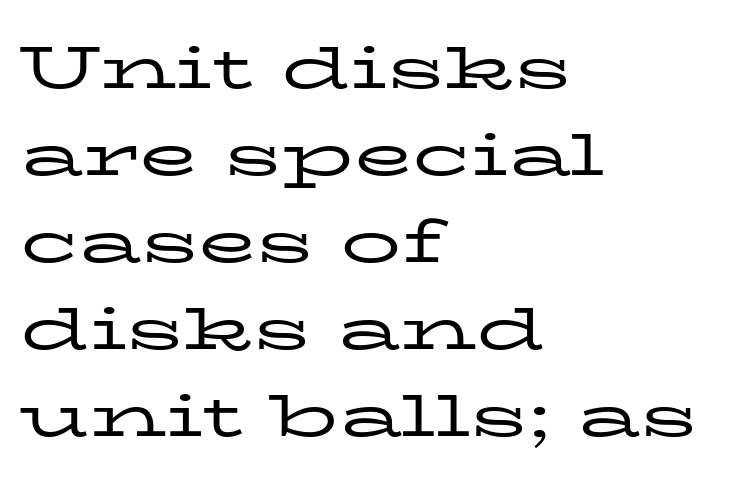
Weight: not bold — regular or lighter. The face used here is seriffed, in the tradition of book romans. A student would call this left alignment; a typographer would say flush left, rag right. The passage shown is not underscored anywhere. Think of a printed novel: that variable character pitch is what you see here. Students, observe: this is what conventionally led text looks like.
